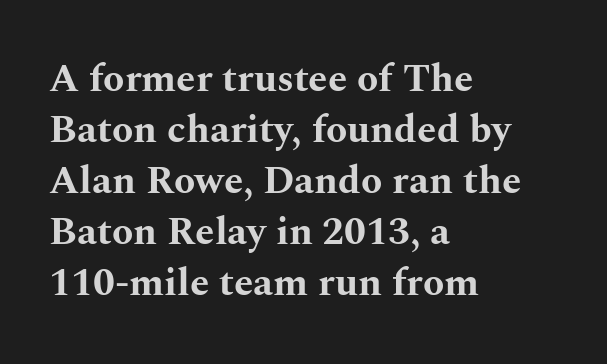
{"serif": "yes", "italic": "no", "bold": "yes", "weight": "bold", "width": "wide", "stroke_contrast": "medium", "x_height": "medium", "monospaced": "no", "underline": "no", "align": "left", "line_spacing": "normal", "line_spacing_ratio": 1.31, "letter_spacing": "normal", "letter_spacing_em": 0.0, "glyph_px": 39}
